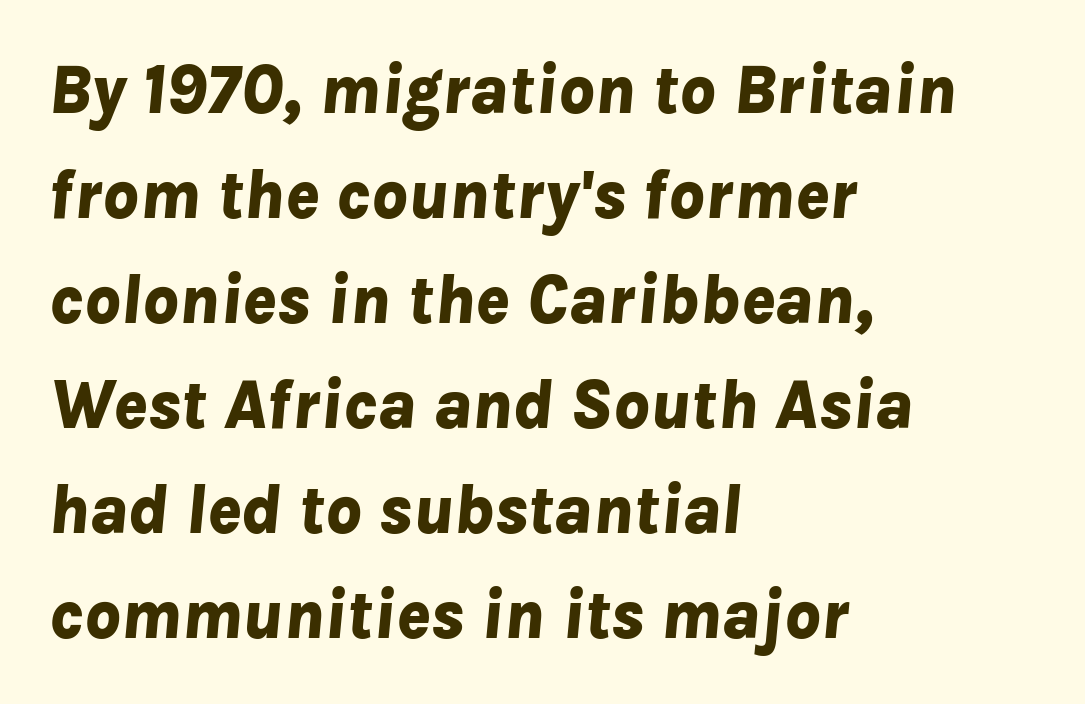
Letters rest on an invisible, unmarked baseline. The whole block is typeset with a tilt. The rendering anchors every line to the left-hand side. Character widths vary here, with narrow letters taking less room than wide ones.
